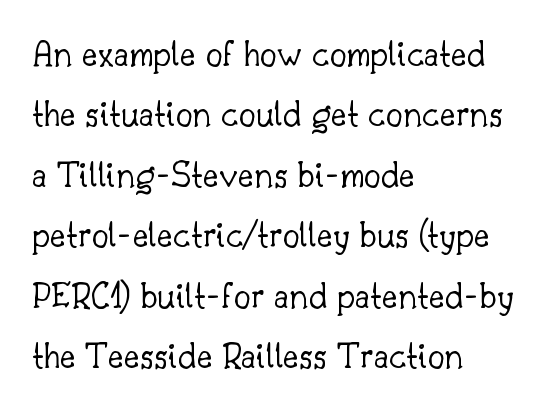
The image shows 38 px light type, upright; set left-aligned, normal line spacing (1.59x), normal letter spacing, not underlined; low stroke contrast and a small x-height.
